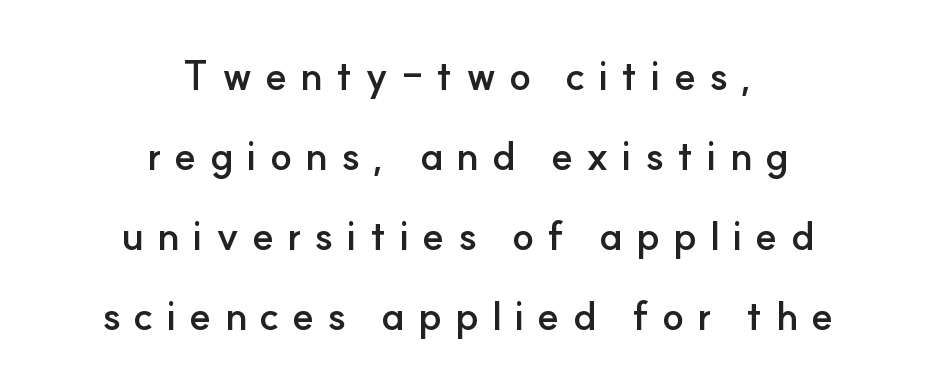
Q: Is the text bold? A: Yes.
Q: Is the text italic (slanted)? A: No, it is upright.
Q: Is the typeface a serif or a sans-serif typeface? A: Sans-serif.
Q: Is the text underlined? A: No.
Q: How is the paragraph aligned? A: Centered.
Q: Is the spacing between letters normal or unusually wide? A: Unusually wide.
Q: Is the spacing between lines tight, normal or loose? A: Loose.
Q: Width (condensed, normal, or wide)? A: Normal.
Q: Stroke contrast? A: Low.
Q: x-height? A: Small.
Q: Monospaced? A: No.
